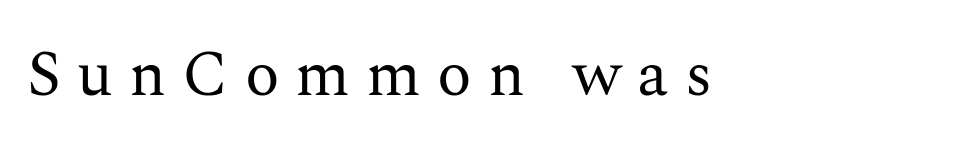
The image shows 64 px regular-weight serif type, upright; set unusually wide letter spacing (+0.25 em), not underlined; medium stroke contrast and a medium x-height.
